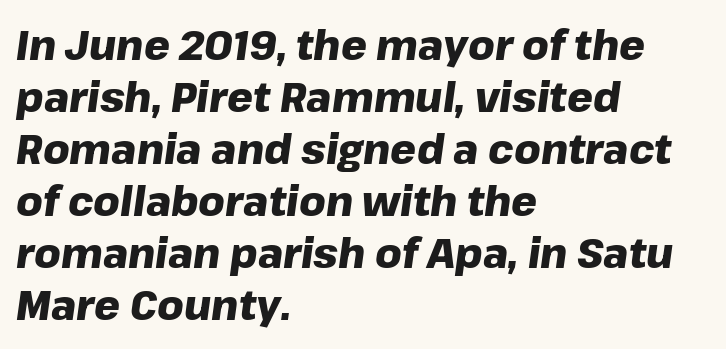
{"italic": "yes", "lean": "right", "slant_degrees": 8, "bold": "yes", "weight": "heavy", "width": "normal", "stroke_contrast": "low", "x_height": "medium", "monospaced": "no", "underline": "no", "align": "left", "line_spacing": "normal", "line_spacing_ratio": 1.27, "letter_spacing": "normal", "letter_spacing_em": 0.0, "glyph_px": 41}
